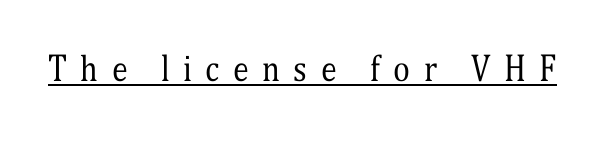
Q: Is the text bold? A: No.
Q: Is the text italic (slanted)? A: No, it is upright.
Q: Is the typeface a serif or a sans-serif typeface? A: Serif.
Q: Is the text underlined? A: Yes.
Q: Is the spacing between letters normal or unusually wide? A: Unusually wide.
Q: Width (condensed, normal, or wide)? A: Condensed.
Q: Stroke contrast? A: Medium.
Q: x-height? A: Medium.
Q: Monospaced? A: No.
